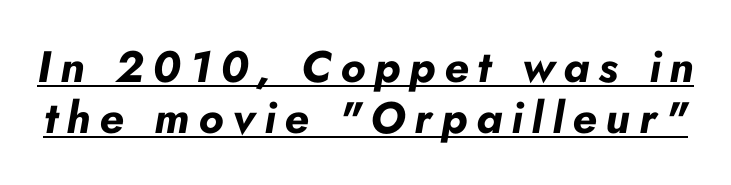
The image shows 44 px bold type, italic (leaning right); set line spacing 1.16x, unusually wide letter spacing (+0.2 em), underlined; low stroke contrast and a small x-height.
